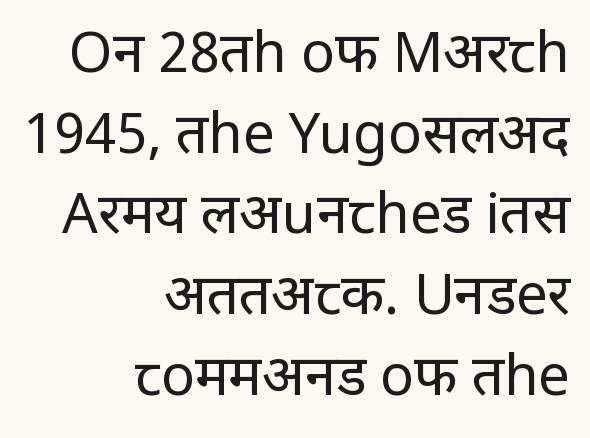
The image shows 56 px regular-weight, condensed sans-serif type, upright; set right-aligned, normal line spacing (1.44x), normal letter spacing, not underlined; low stroke contrast and a large x-height.
